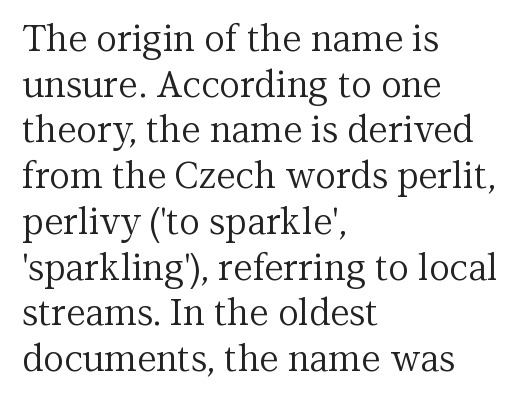
The image shows 36 px regular-weight serif type, upright; set left-aligned, normal line spacing (1.27x), normal letter spacing, not underlined; medium stroke contrast and a medium x-height.
